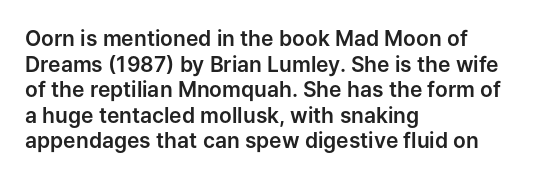
{"italic": "no", "underline": "no", "align": "left", "line_spacing_ratio": 1.22, "letter_spacing": "normal", "letter_spacing_em": 0.0, "glyph_px": 21}
